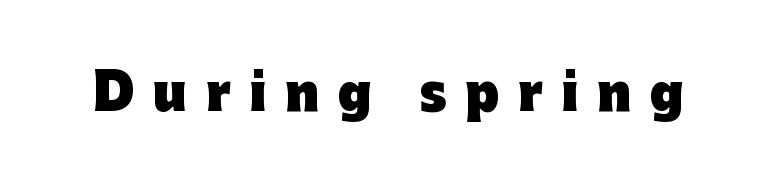
Q: Is the text bold? A: Yes.
Q: Is the text italic (slanted)? A: No, it is upright.
Q: Is the typeface a serif or a sans-serif typeface? A: Sans-serif.
Q: Is the text underlined? A: No.
Q: Is the spacing between letters normal or unusually wide? A: Unusually wide.
Q: Width (condensed, normal, or wide)? A: Normal.
Q: Stroke contrast? A: Low.
Q: x-height? A: Medium.
Q: Monospaced? A: No.
